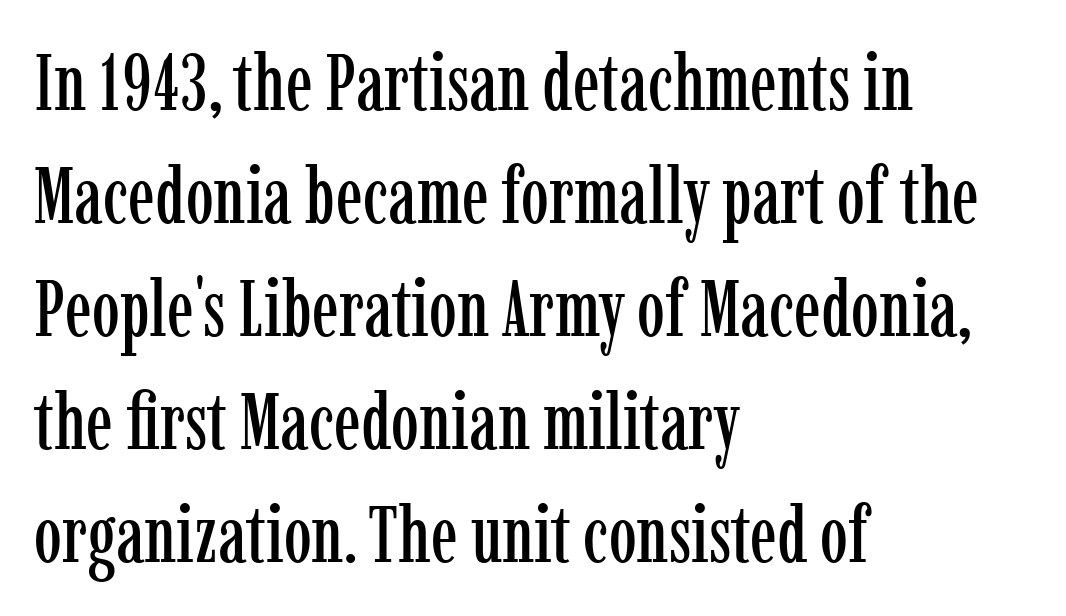
The image shows 79 px condensed serif type, upright; set left-aligned, normal line spacing (1.43x), normal letter spacing, not underlined; low stroke contrast and a medium x-height.
